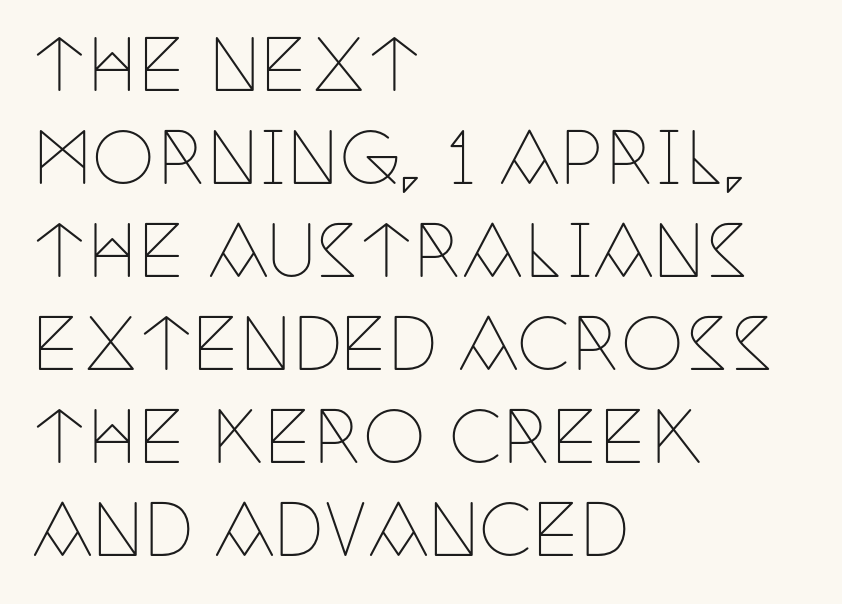
The image shows 71 px thin, condensed serif type, upright; set left-aligned, normal line spacing (1.31x), normal letter spacing, not underlined; low stroke contrast and a large x-height.
